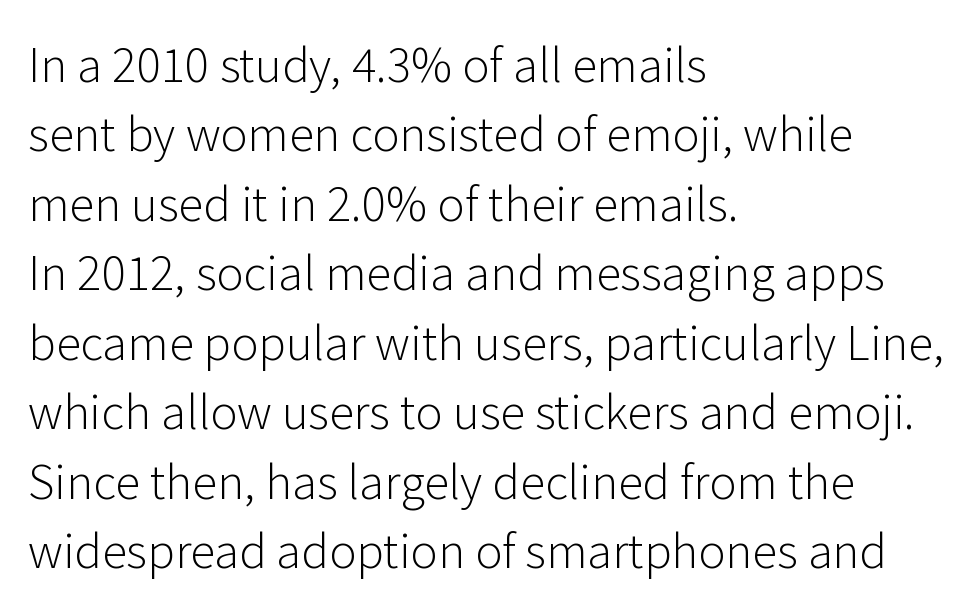
The image shows 46 px light sans-serif type, upright; set left-aligned, normal line spacing (1.51x), normal letter spacing, not underlined; low stroke contrast and a medium x-height.
